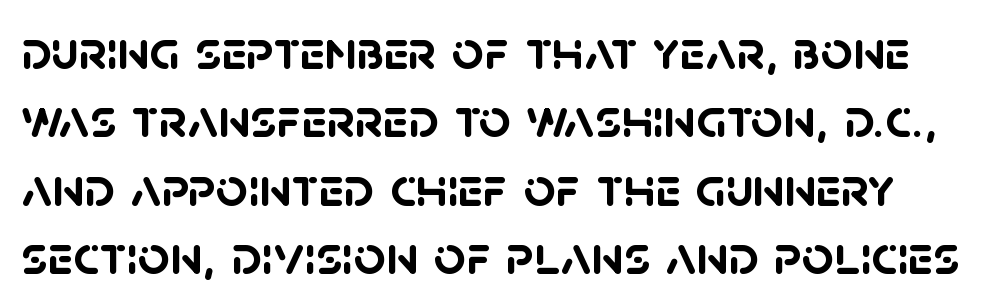
Proportional: the letters do not fall into vertical columns. How heavy is the stroke? Heavy — this is a bold. Honestly, the letter spacing is just normal — you wouldn't notice it. The string is rendered with underlining switched off. Type style note: lacks serifs.
